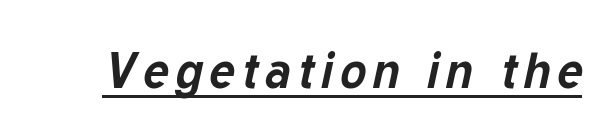
The passage shown is typed in a proportional face where columns would drift. Heavy, bold letterforms. Emphasis is given by a line drawn under the lettering. Would a proofreader flag this as italicized? Yes.
